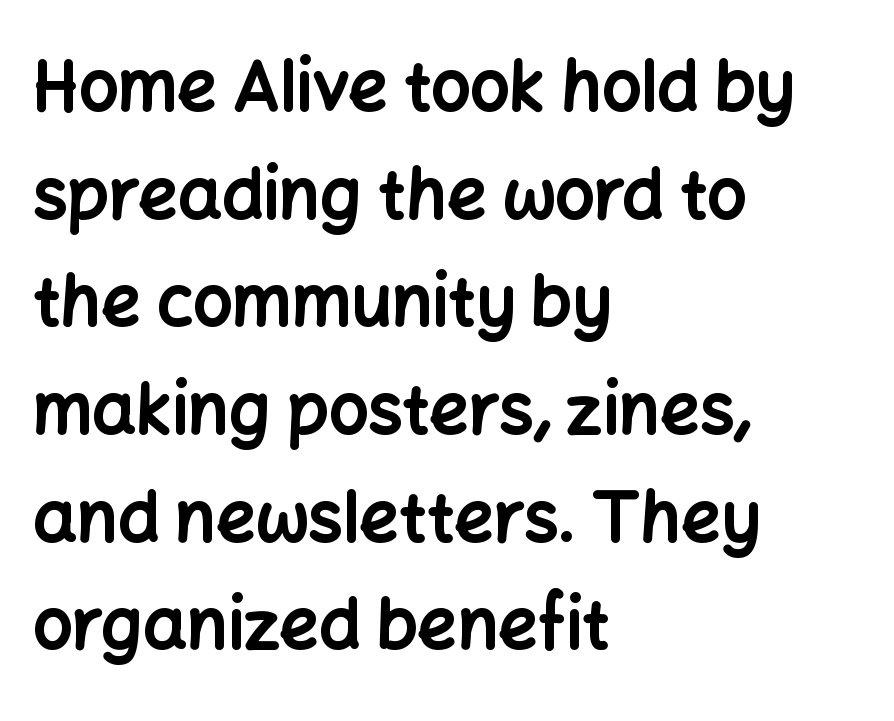
The image shows 69 px bold sans-serif type, upright; set left-aligned, normal line spacing (1.56x), normal letter spacing, not underlined; low stroke contrast and a medium x-height.
